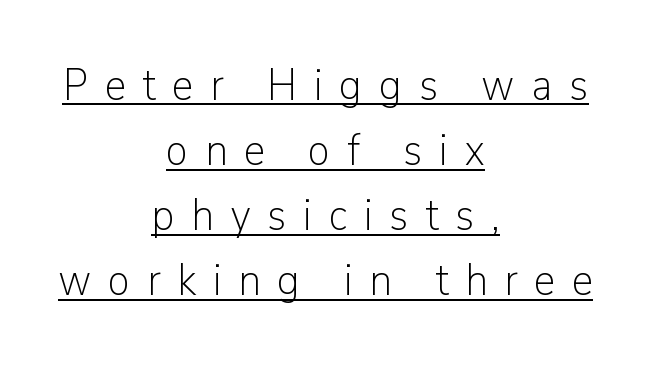
Q: Is the text bold? A: No.
Q: Is the text italic (slanted)? A: No, it is upright.
Q: Is the typeface a serif or a sans-serif typeface? A: Sans-serif.
Q: Is the text underlined? A: Yes.
Q: How is the paragraph aligned? A: Centered.
Q: Is the spacing between letters normal or unusually wide? A: Unusually wide.
Q: Is the spacing between lines tight, normal or loose? A: Normal.
Q: Width (condensed, normal, or wide)? A: Normal.
Q: Stroke contrast? A: Low.
Q: x-height? A: Medium.
Q: Monospaced? A: No.
